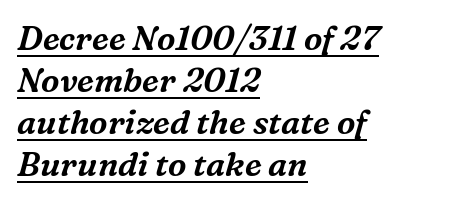
The image shows 33 px serif type, italic (leaning right); set left-aligned, normal line spacing (1.27x), normal letter spacing, underlined; medium stroke contrast and a medium x-height.
